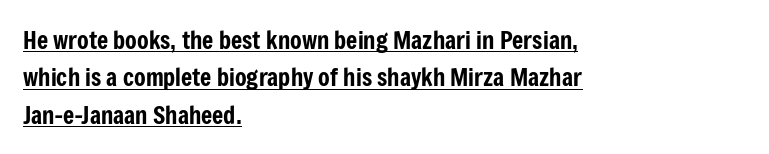
{"italic": "no", "underline": "yes", "align": "left", "line_spacing": "normal", "line_spacing_ratio": 1.56, "letter_spacing": "normal", "letter_spacing_em": 0.0, "glyph_px": 24}
